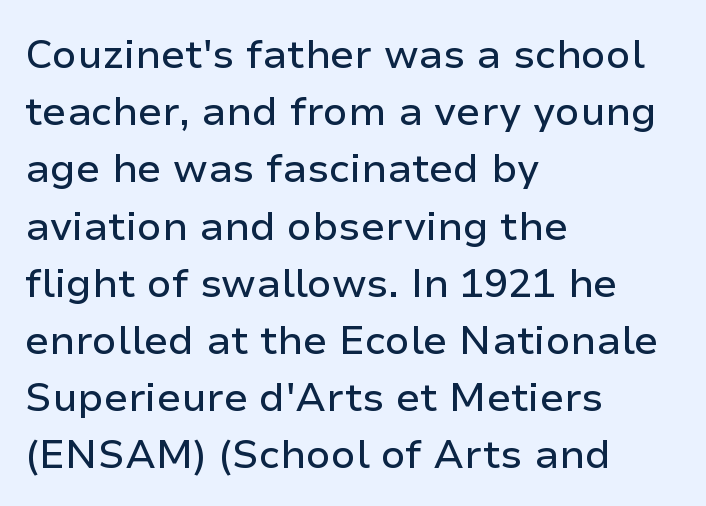
{"serif": "no", "italic": "no", "width": "normal", "stroke_contrast": "low", "x_height": "medium", "monospaced": "no", "underline": "no", "align": "left", "line_spacing": "normal", "line_spacing_ratio": 1.43, "letter_spacing": "normal", "letter_spacing_em": 0.0, "glyph_px": 40}
